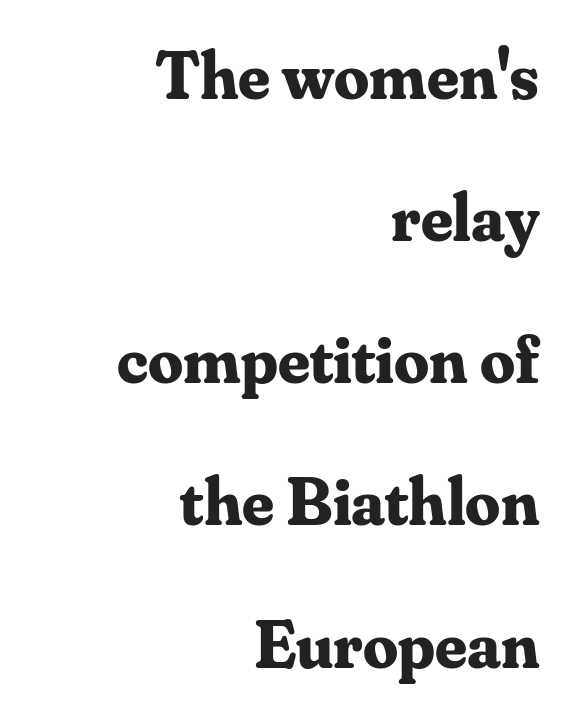
Are there feet on the stems? There are — it's a serif. Looks like regular typesetting: each glyph gets only the width it needs. Between one letter and the next there's only the usual sliver of space. Rows of type keep a wide berth in the vertical direction. The space beneath each line is pristine and unruled. Every letter is thick-stroked: bold, no question.
